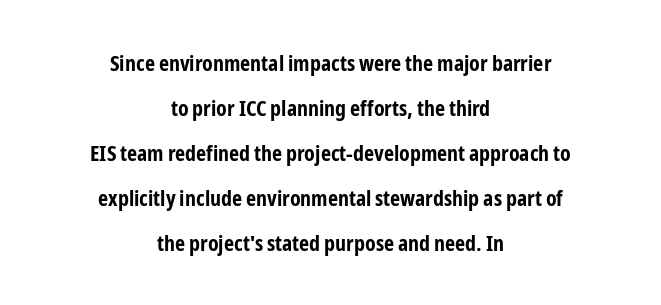
The image shows 22 px bold type, upright; set centered, loose line spacing (2.04x), normal letter spacing, not underlined.
